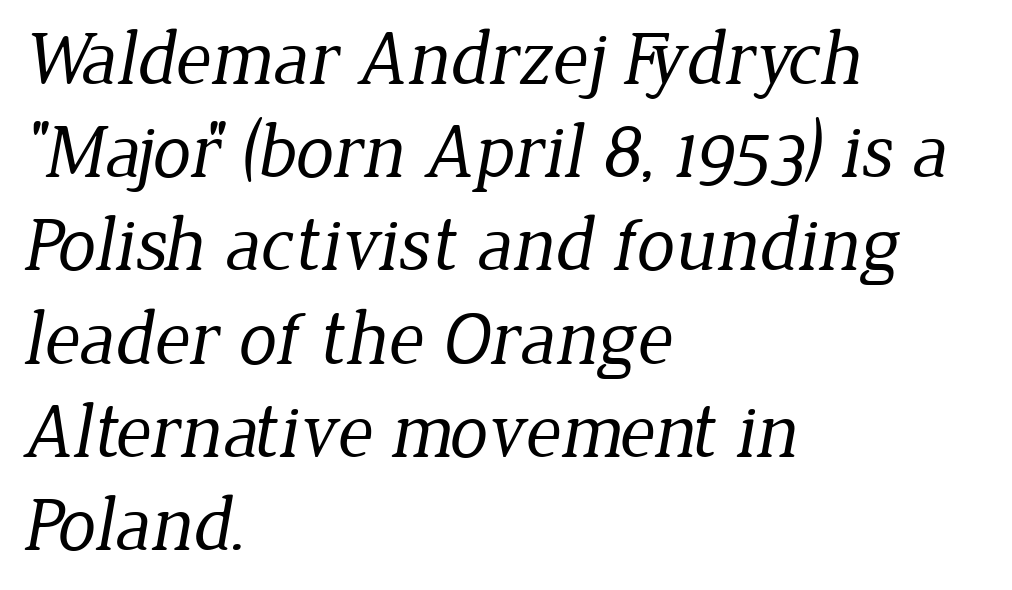
The image shows 77 px regular-weight serif type; set left-aligned, line spacing 1.21x, normal letter spacing, not underlined; low stroke contrast and a medium x-height.
